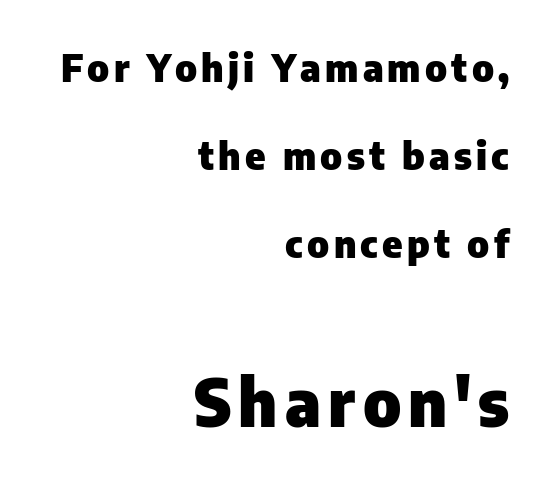
The image shows 66 px heavy sans-serif type, upright; set right-aligned, loose line spacing (2.32x), not underlined; the second (bottom) block is 1.74x larger; low stroke contrast and a medium x-height.
